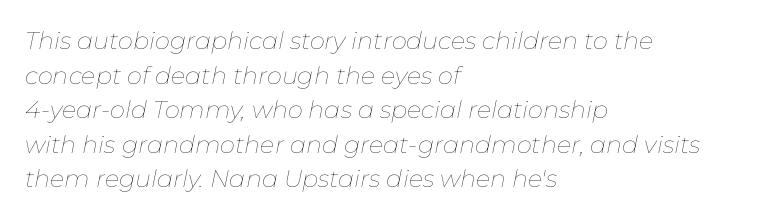
Q: Is the text bold? A: No.
Q: Is the text italic (slanted)? A: Yes, it leans right by about 11 degrees.
Q: Is the text underlined? A: No.
Q: How is the paragraph aligned? A: Left-aligned.
Q: Is the spacing between letters normal or unusually wide? A: Normal.
Q: Is the spacing between lines tight, normal or loose? A: Normal.
